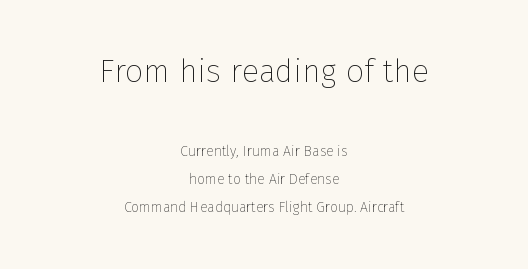
The image shows 32 px thin sans-serif type, upright; set centered, loose line spacing (2.01x), normal letter spacing, not underlined; the first (top) block is 2.29x larger; low stroke contrast and a medium x-height.
